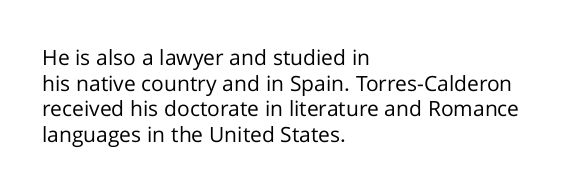
{"italic": "no", "bold": "no", "underline": "no", "align": "left", "line_spacing_ratio": 1.22, "letter_spacing": "normal", "letter_spacing_em": 0.0, "glyph_px": 21}
